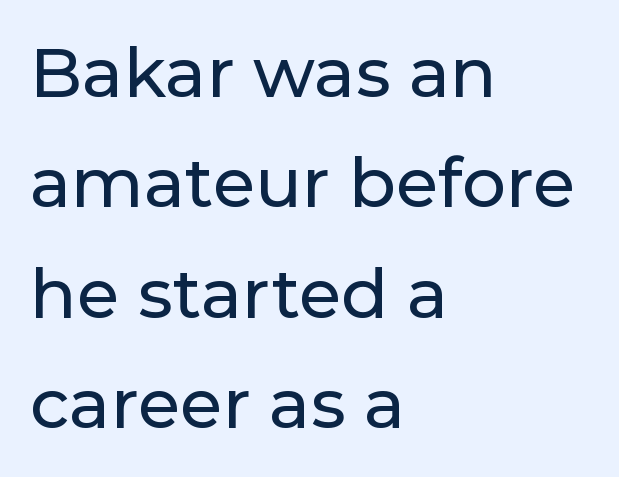
{"serif": "no", "italic": "no", "width": "normal", "stroke_contrast": "low", "x_height": "medium", "monospaced": "no", "underline": "no", "align": "left", "line_spacing": "normal", "line_spacing_ratio": 1.6, "letter_spacing": "normal", "letter_spacing_em": 0.0, "glyph_px": 69}
